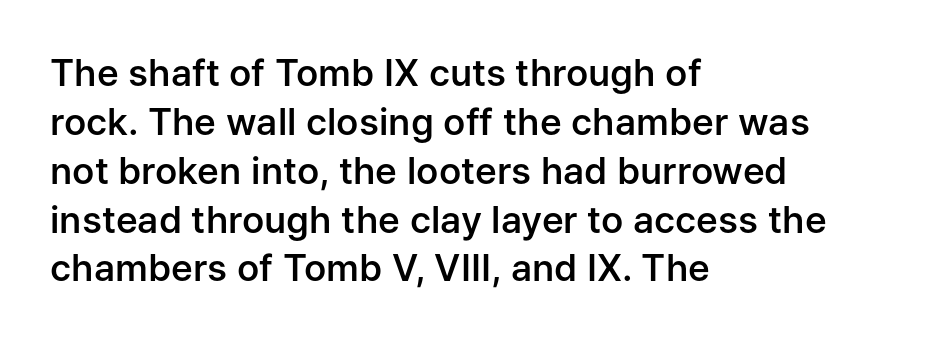
Q: Is the text bold? A: Semi-bold.
Q: Is the text italic (slanted)? A: No, it is upright.
Q: Is the typeface a serif or a sans-serif typeface? A: Sans-serif.
Q: Is the text underlined? A: No.
Q: How is the paragraph aligned? A: Left-aligned.
Q: Is the spacing between letters normal or unusually wide? A: Normal.
Q: Is the spacing between lines tight, normal or loose? A: Normal.
Q: Width (condensed, normal, or wide)? A: Normal.
Q: Stroke contrast? A: Low.
Q: x-height? A: Medium.
Q: Monospaced? A: No.
